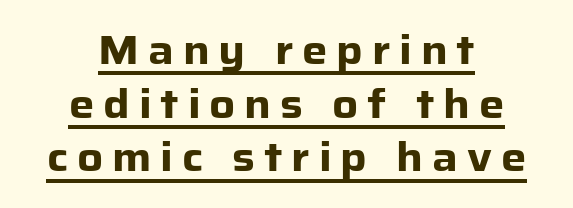
Q: Is the text bold? A: Yes.
Q: Is the text italic (slanted)? A: No, it is upright.
Q: Is the typeface a serif or a sans-serif typeface? A: Sans-serif.
Q: Is the text underlined? A: Yes.
Q: How is the paragraph aligned? A: Centered.
Q: Is the spacing between letters normal or unusually wide? A: Unusually wide.
Q: Is the spacing between lines tight, normal or loose? A: Normal.
Q: Width (condensed, normal, or wide)? A: Normal.
Q: Stroke contrast? A: Low.
Q: x-height? A: Medium.
Q: Monospaced? A: No.
